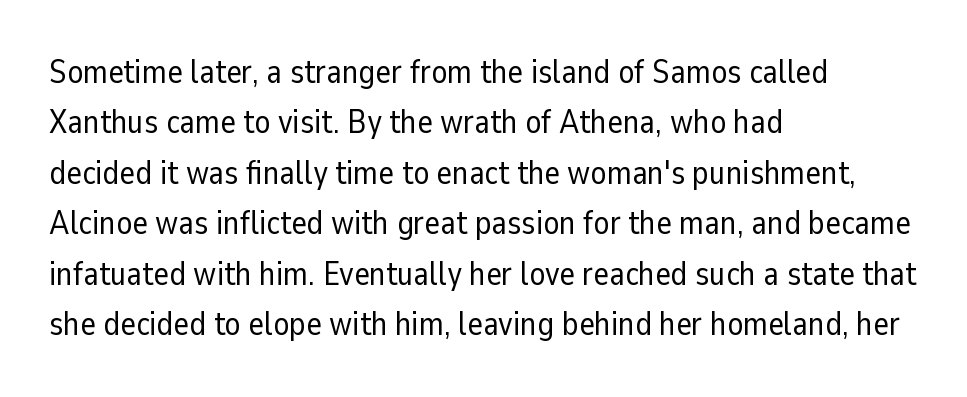
Each line starts at the same left margin while the right side varies. The type sits square on the baseline with zero lean. The face used here is rendered with its standard letterfit. The cut favours lightness, reaching ordinary text weight at its darkest. The specimen omits any rule beneath the text block's lines.
